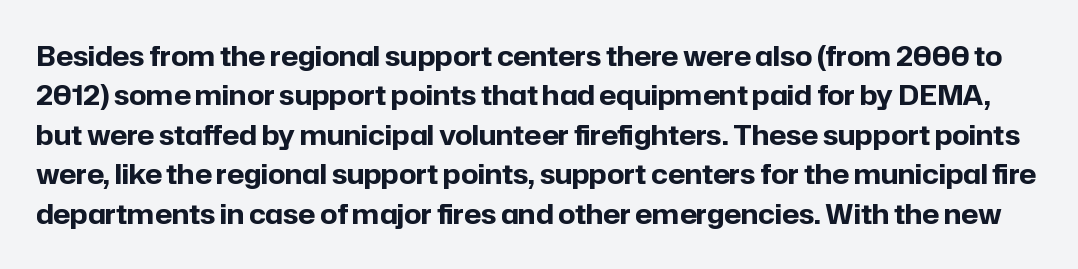
Between one letter and the next there's only the usual sliver of space. If you measured baseline to baseline, you'd find a middling distance. Underline: absent. Each glyph is drawn with heavy, bold strokes. Style check: upright.
